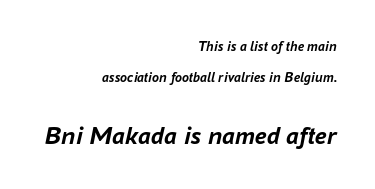
Does the weight exceed regular? Yes, all the way to bold. Lines of text with bare space underneath. Does extra space separate the letters? No, they use regular spacing. Type size steps up from the first block to the second. Notice the wide empty band between every row — that's loose leading. In CSS terms this would be text-align: right.
